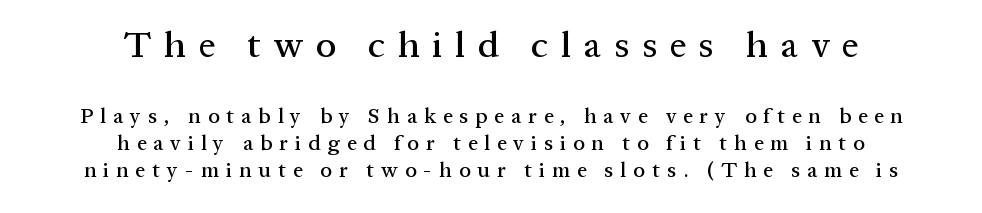
{"serif": "yes", "italic": "no", "width": "normal", "stroke_contrast": "medium", "x_height": "medium", "monospaced": "no", "underline": "no", "align": "center", "line_spacing": "normal", "line_spacing_ratio": 1.3, "letter_spacing": "wide", "letter_spacing_em": 0.34, "larger_block": "first", "size_ratio": 1.76, "glyph_px": 37}
